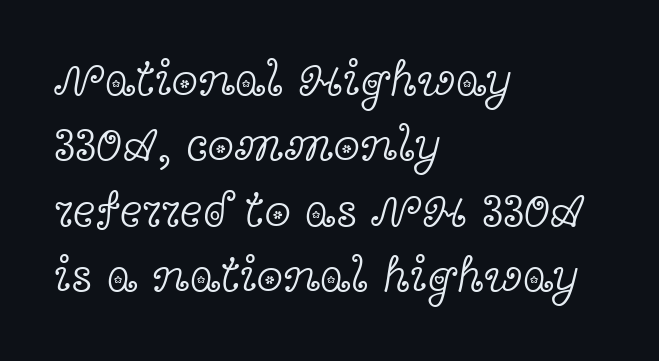
{"serif": "yes", "bold": "no", "weight": "light", "width": "wide", "x_height": "medium", "monospaced": "no", "underline": "no", "align": "left", "line_spacing": "normal", "line_spacing_ratio": 1.36, "letter_spacing": "normal", "letter_spacing_em": 0.0, "glyph_px": 48}
